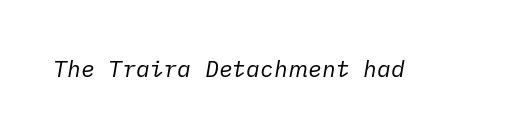
Q: Is the text bold? A: No.
Q: Is the text italic (slanted)? A: Yes, it leans right by about 10 degrees.
Q: Is the text underlined? A: No.
Q: Is the spacing between letters normal or unusually wide? A: Normal.
